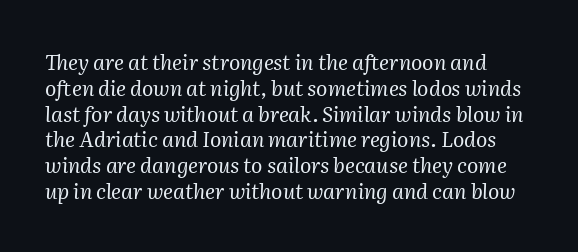
The image shows 21 px text type, italic (leaning right); set line spacing 1.23x, normal letter spacing, not underlined.
